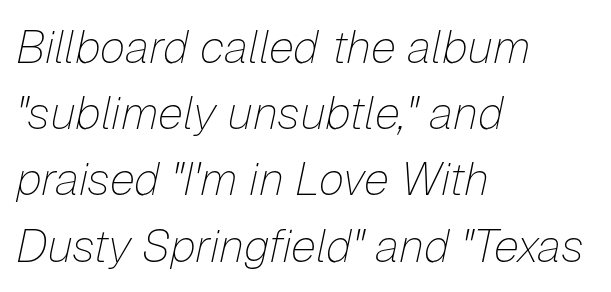
Q: Is the text bold? A: No.
Q: Is the text italic (slanted)? A: Yes, it leans right by about 12 degrees.
Q: Is the text underlined? A: No.
Q: How is the paragraph aligned? A: Left-aligned.
Q: Is the spacing between letters normal or unusually wide? A: Normal.
Q: Is the spacing between lines tight, normal or loose? A: Normal.
Q: Width (condensed, normal, or wide)? A: Normal.
Q: Stroke contrast? A: Low.
Q: x-height? A: Medium.
Q: Monospaced? A: No.
